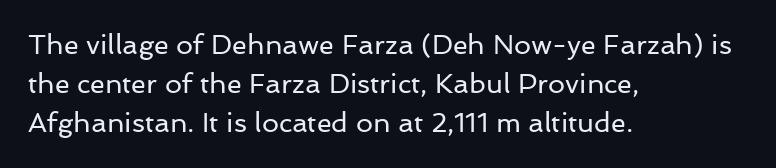
Q: Is the text bold? A: No.
Q: Is the text italic (slanted)? A: No, it is upright.
Q: Is the text underlined? A: No.
Q: How is the paragraph aligned? A: Left-aligned.
Q: Is the spacing between letters normal or unusually wide? A: Normal.
Q: Is the spacing between lines tight, normal or loose? A: Normal.
